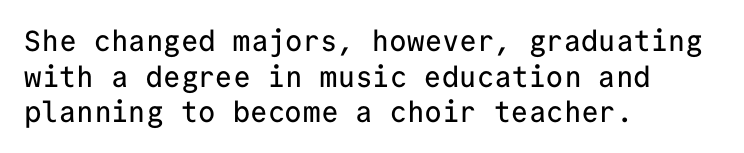
Q: Is the text italic (slanted)? A: No, it is upright.
Q: Is the typeface a serif or a sans-serif typeface? A: Sans-serif.
Q: Is the text underlined? A: No.
Q: How is the paragraph aligned? A: Left-aligned.
Q: Is the spacing between letters normal or unusually wide? A: Normal.
Q: Width (condensed, normal, or wide)? A: Normal.
Q: Stroke contrast? A: Low.
Q: x-height? A: Medium.
Q: Monospaced? A: Yes.
